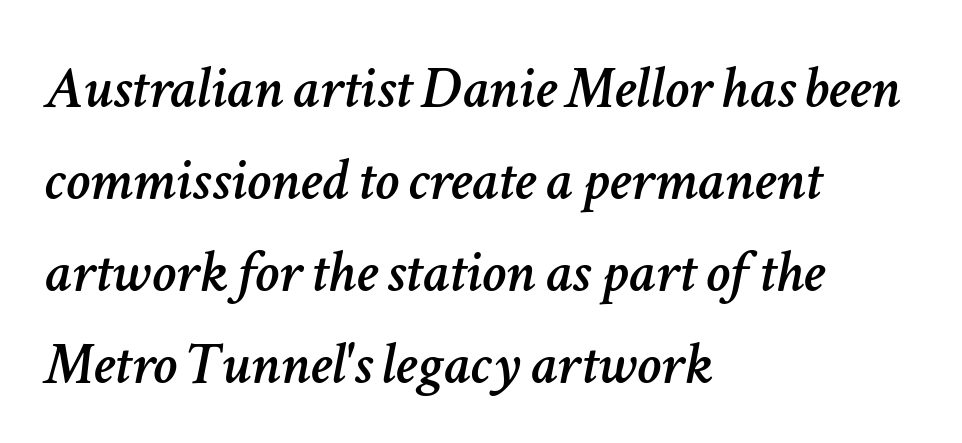
Q: Is the text italic (slanted)? A: Yes, it leans right by about 11 degrees.
Q: Is the text underlined? A: No.
Q: How is the paragraph aligned? A: Left-aligned.
Q: Is the spacing between letters normal or unusually wide? A: Normal.
Q: Is the spacing between lines tight, normal or loose? A: Normal.
Q: Width (condensed, normal, or wide)? A: Normal.
Q: Stroke contrast? A: Low.
Q: x-height? A: Medium.
Q: Monospaced? A: No.
